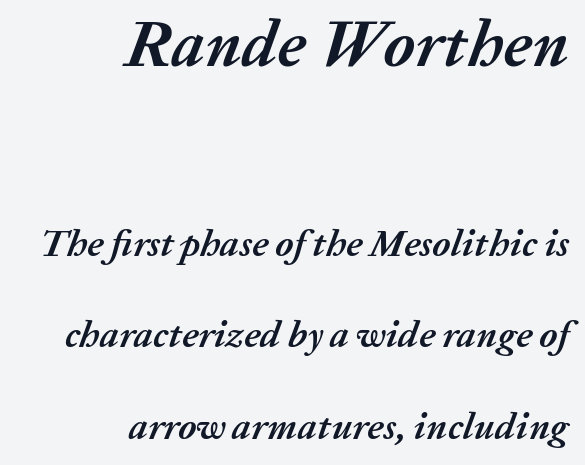
Q: Is the text bold? A: Yes.
Q: Is the text italic (slanted)? A: Yes, it leans right by about 20 degrees.
Q: Is the text underlined? A: No.
Q: How is the paragraph aligned? A: Right-aligned.
Q: Is the spacing between letters normal or unusually wide? A: Normal.
Q: Is the spacing between lines tight, normal or loose? A: Loose.
Q: Which block of text is set in a larger size, the first (top) or the second (bottom)? A: The first (top) one.
Q: Width (condensed, normal, or wide)? A: Normal.
Q: Stroke contrast? A: Medium.
Q: x-height? A: Medium.
Q: Monospaced? A: No.
